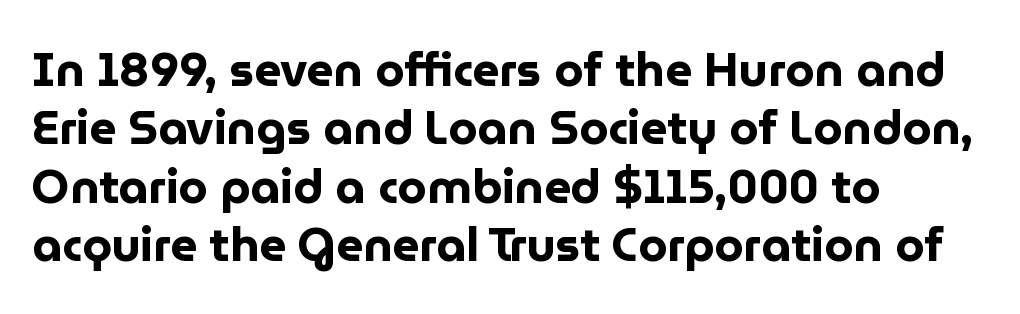
{"serif": "no", "italic": "no", "bold": "yes", "weight": "bold", "width": "normal", "stroke_contrast": "low", "x_height": "medium", "monospaced": "no", "underline": "no", "align": "left", "line_spacing_ratio": 1.24, "letter_spacing": "normal", "letter_spacing_em": 0.0, "glyph_px": 47}
